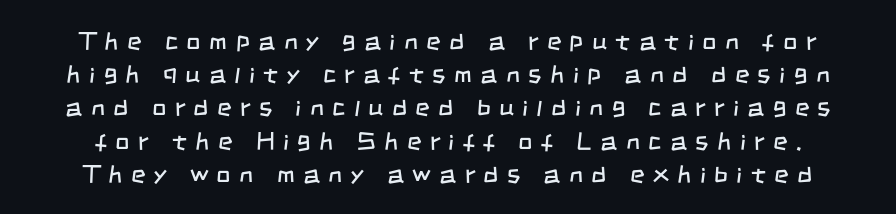
Q: Is the text bold? A: No.
Q: Is the text underlined? A: No.
Q: Is the spacing between letters normal or unusually wide? A: Unusually wide.
Q: Is the spacing between lines tight, normal or loose? A: Normal.
